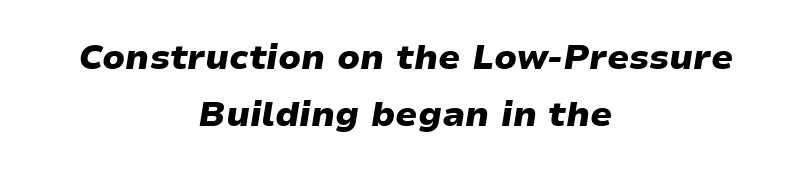
The image shows 35 px heavy, wide type, italic (leaning right); set centered, normal line spacing (1.63x), normal letter spacing, not underlined; low stroke contrast and a medium x-height.
